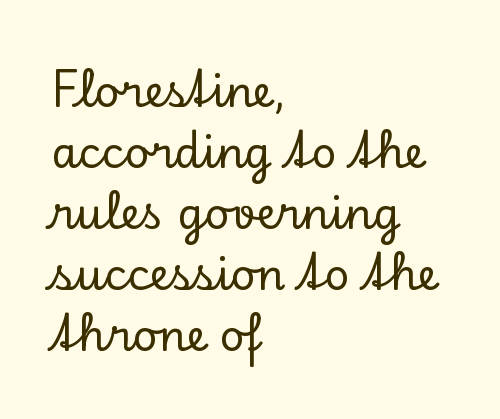
The image shows 43 px text type, upright; set left-aligned, normal line spacing (1.42x), normal letter spacing, not underlined; low stroke contrast and a small x-height.
